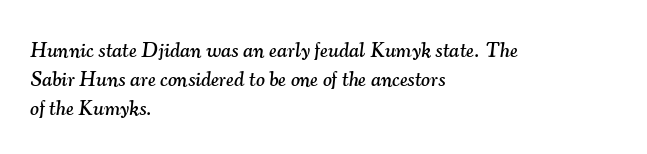
The image shows 21 px text type, italic (leaning right); set left-aligned, normal line spacing (1.37x), normal letter spacing, not underlined.
